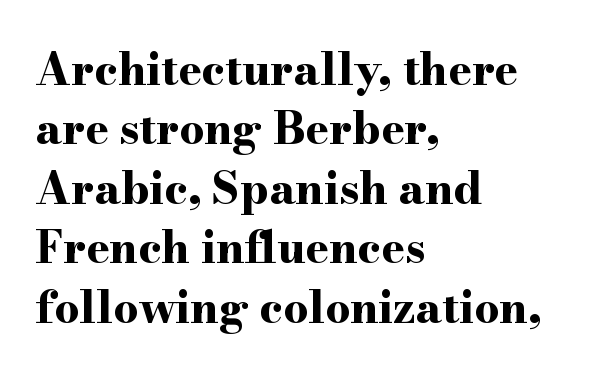
The words here are not underlined. Caption: multi-line text, flush left, ragged right. Here the designer chose a conventional face with non-uniform glyph widths. Posture: vertical. Weight check: bold — yes, fully. The type family on display is of the serif kind.
